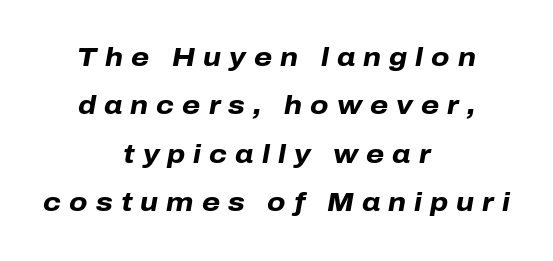
Typesetter's note: full bold, strokes at maximum text heaviness. The passage shown has open, widely tracked lettering throughout. The text carries the slant typical of an italic or oblique font. Line starts and ends both wander, symmetrically. Plain, unruled lines of type.
